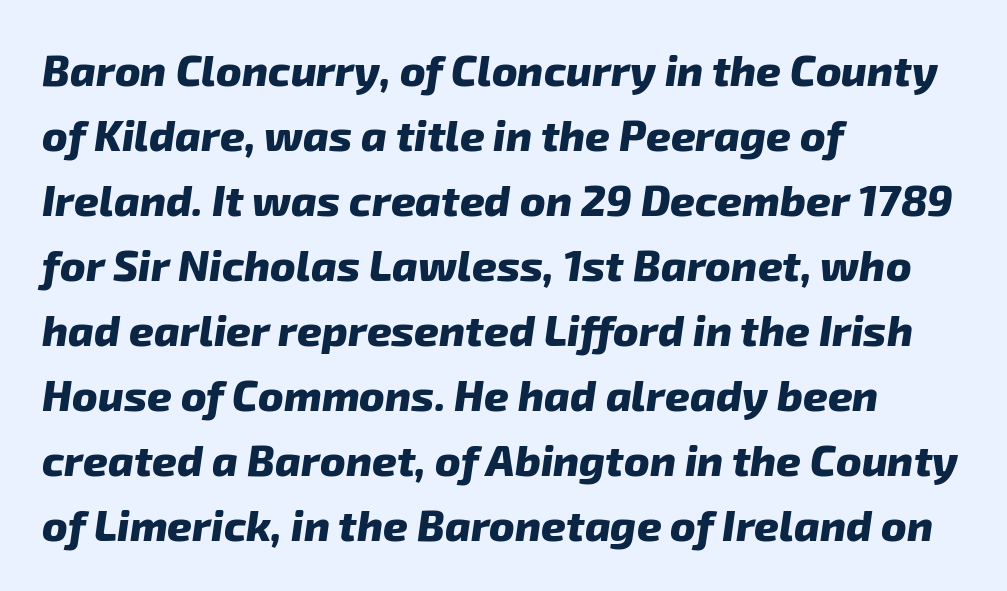
Q: Is the text bold? A: Yes.
Q: Is the typeface a serif or a sans-serif typeface? A: Sans-serif.
Q: Is the text underlined? A: No.
Q: How is the paragraph aligned? A: Left-aligned.
Q: Is the spacing between letters normal or unusually wide? A: Normal.
Q: Is the spacing between lines tight, normal or loose? A: Normal.
Q: Width (condensed, normal, or wide)? A: Normal.
Q: Stroke contrast? A: Low.
Q: x-height? A: Medium.
Q: Monospaced? A: No.
